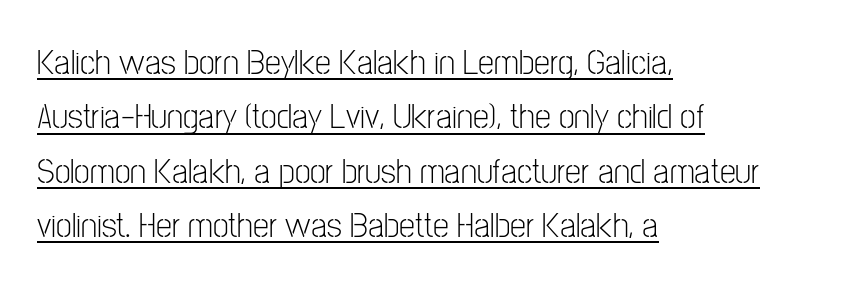
{"serif": "no", "italic": "no", "bold": "no", "weight": "light", "width": "condensed", "stroke_contrast": "low", "x_height": "medium", "monospaced": "no", "underline": "yes", "align": "left", "line_spacing": "normal", "line_spacing_ratio": 1.51, "letter_spacing": "normal", "letter_spacing_em": 0.0, "glyph_px": 36}
